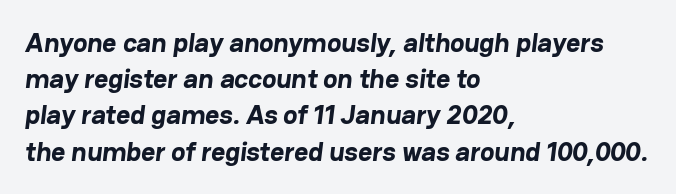
The image shows 27 px bold type; set left-aligned, normal line spacing (1.34x), normal letter spacing, not underlined.
